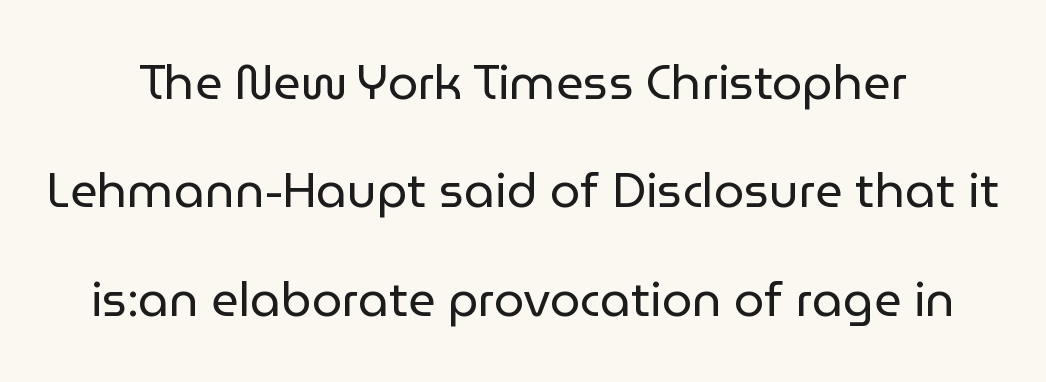
{"serif": "no", "italic": "no", "bold": "no", "weight": "regular", "width": "normal", "stroke_contrast": "low", "x_height": "medium", "monospaced": "no", "underline": "no", "line_spacing": "loose", "line_spacing_ratio": 2.26, "letter_spacing": "normal", "letter_spacing_em": 0.0, "glyph_px": 48}
